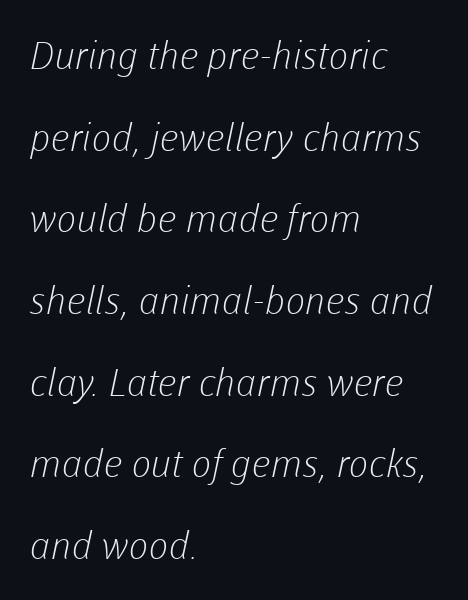
The image shows 38 px light sans-serif type; set left-aligned, loose line spacing (2.15x), normal letter spacing, not underlined; low stroke contrast and a medium x-height.
